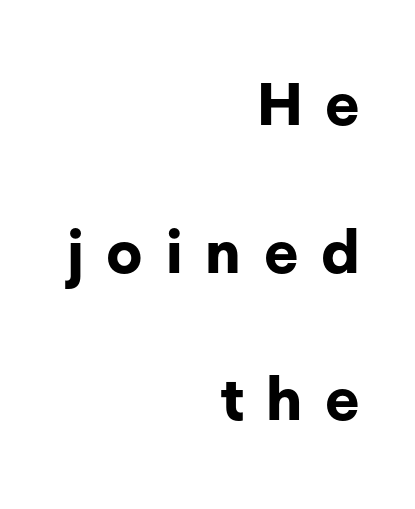
Q: Is the text bold? A: Yes.
Q: Is the text italic (slanted)? A: No, it is upright.
Q: Is the typeface a serif or a sans-serif typeface? A: Sans-serif.
Q: Is the text underlined? A: No.
Q: How is the paragraph aligned? A: Right-aligned.
Q: Is the spacing between letters normal or unusually wide? A: Unusually wide.
Q: Is the spacing between lines tight, normal or loose? A: Loose.
Q: Width (condensed, normal, or wide)? A: Normal.
Q: Stroke contrast? A: Low.
Q: x-height? A: Medium.
Q: Monospaced? A: No.
